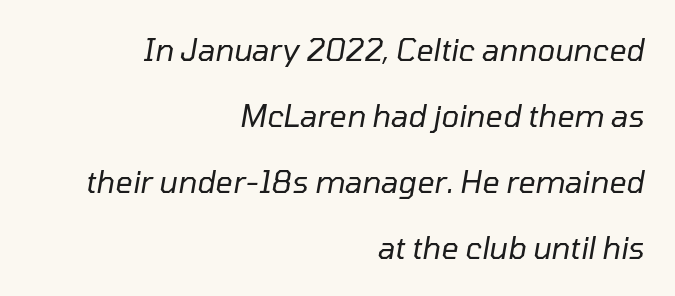
The face used here has a pronounced slope to its letters. Spacing verdict: proportional, widths tailored to each character. The lines are quadded right. Students, observe: this is what heavily led, spacious text looks like.
